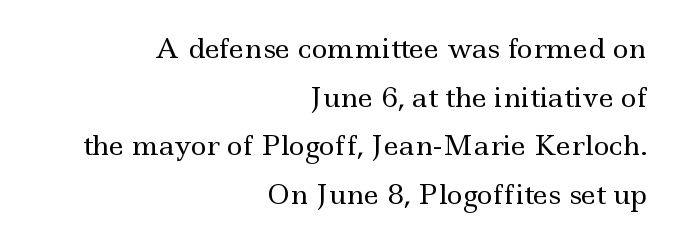
Q: Is the text bold? A: No.
Q: Is the text italic (slanted)? A: No, it is upright.
Q: Is the text underlined? A: No.
Q: How is the paragraph aligned? A: Right-aligned.
Q: Is the spacing between letters normal or unusually wide? A: Normal.
